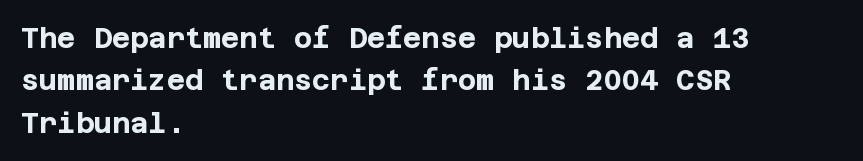
Nobody drew a line under any word here. Words appear dense and cohesive because spacing is normal. This is the regular roman posture of the typeface. The font is running at its bold setting. Evenly set lines give the paragraph a standard silhouette.
